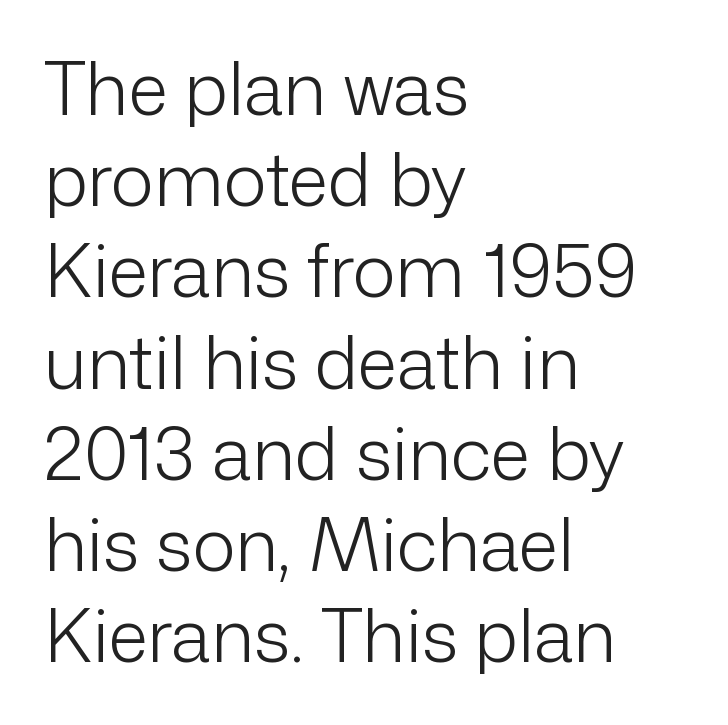
Nope, not italic — everything's standing straight. This is sans-serif lettering, the kind often seen on screens and signage. The words here are not underlined. This sample has the flowing, uneven cadence of proportional lettering.
